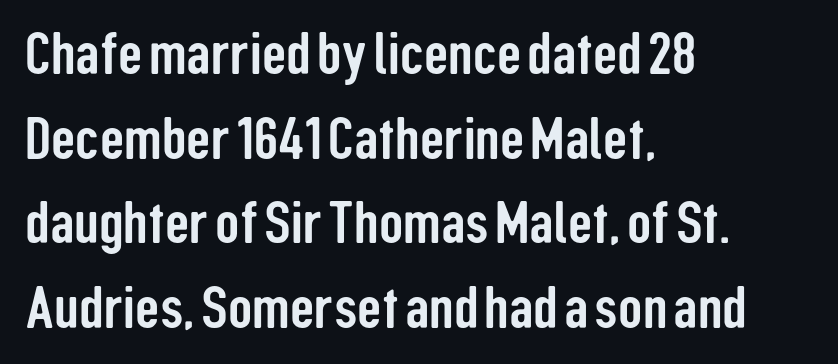
Left-aligned paragraph, ragged on the right. Between one letter and the next there's only the usual sliver of space. This is sans-serif lettering, the kind often seen on screens and signage. A typesetter would call this proportional, since set widths differ per character. Each new line begins a customary step beneath the previous one.
